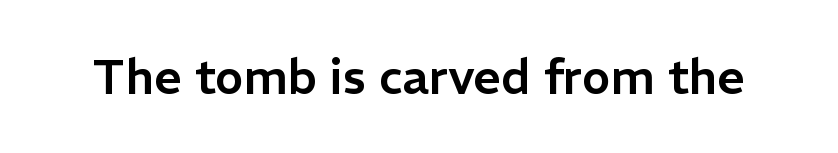
Q: Is the text italic (slanted)? A: No, it is upright.
Q: Is the typeface a serif or a sans-serif typeface? A: Sans-serif.
Q: Is the text underlined? A: No.
Q: Is the spacing between letters normal or unusually wide? A: Normal.
Q: Width (condensed, normal, or wide)? A: Normal.
Q: Stroke contrast? A: Low.
Q: x-height? A: Medium.
Q: Monospaced? A: No.
